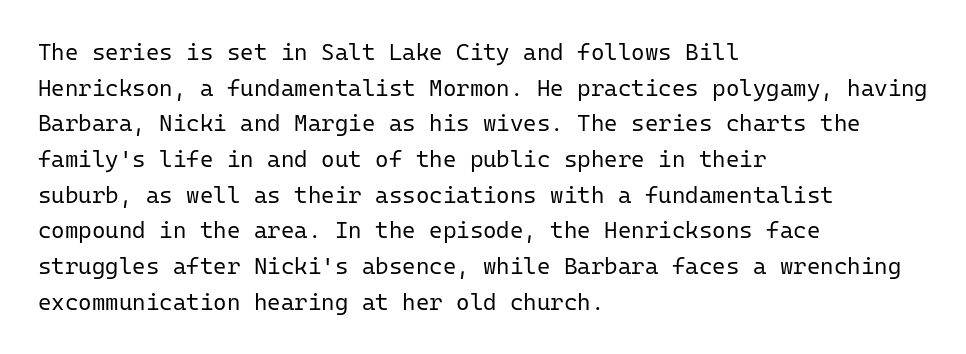
The image shows 23 px text type, upright; set left-aligned, normal line spacing (1.55x), normal letter spacing, not underlined.
